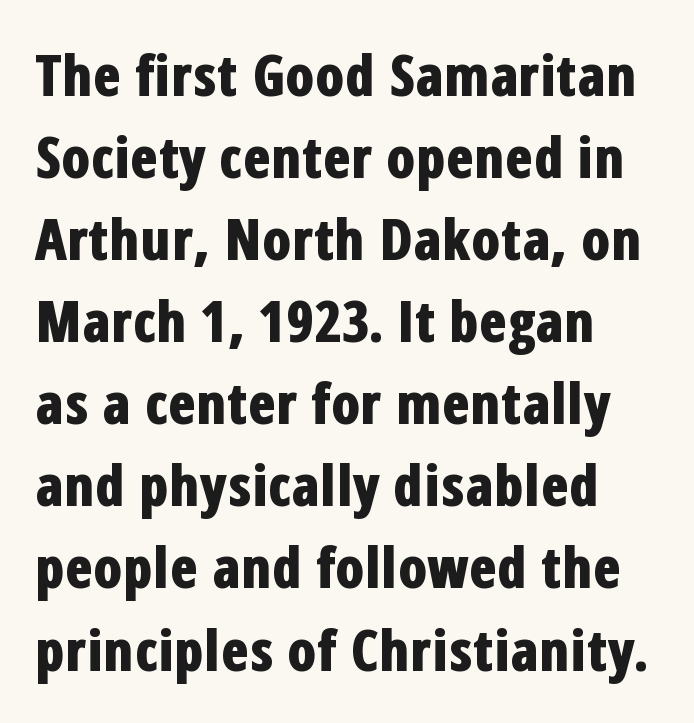
The image shows 57 px bold, condensed sans-serif type, upright; set left-aligned, normal line spacing (1.44x), normal letter spacing, not underlined; low stroke contrast and a medium x-height.
